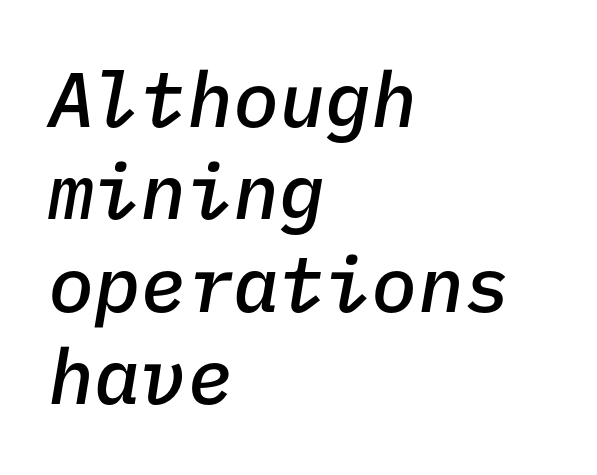
Glance below the letters and you will spot only blank space. A bit beefed up — I'd call it semibold rather than bold. The face used here is monospaced, like something from a code editor. Typeset ragged right — the left edge is the straight one. In terms of letterspacing, this is plain default setting. The face used here has a pronounced slope to its letters.
